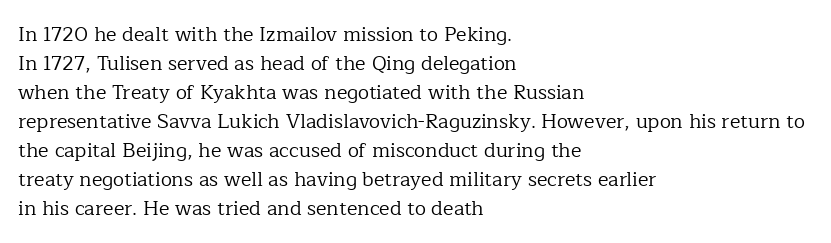
{"italic": "no", "bold": "no", "underline": "no", "align": "left", "line_spacing": "normal", "line_spacing_ratio": 1.45, "letter_spacing": "normal", "letter_spacing_em": 0.0, "glyph_px": 20}
